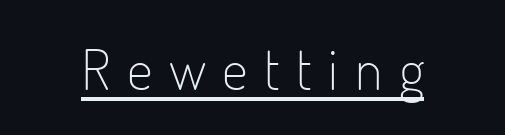
Weight class: somewhere from thin through regular. Looks like regular typesetting: each glyph gets only the width it needs. Characters follow at a spacing far wider than the type designer built in. Characters remain perfectly vertical along every line. The passage shown is typeset with a sans-serif family. Honestly, the underline is the first thing you notice here.
